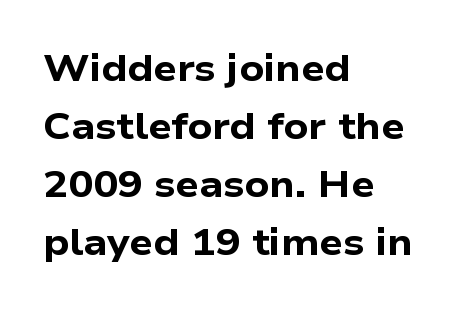
Q: Is the text bold? A: Yes.
Q: Is the typeface a serif or a sans-serif typeface? A: Sans-serif.
Q: Is the text underlined? A: No.
Q: How is the paragraph aligned? A: Left-aligned.
Q: Is the spacing between letters normal or unusually wide? A: Normal.
Q: Is the spacing between lines tight, normal or loose? A: Normal.
Q: Width (condensed, normal, or wide)? A: Wide.
Q: Stroke contrast? A: Low.
Q: x-height? A: Medium.
Q: Monospaced? A: No.
